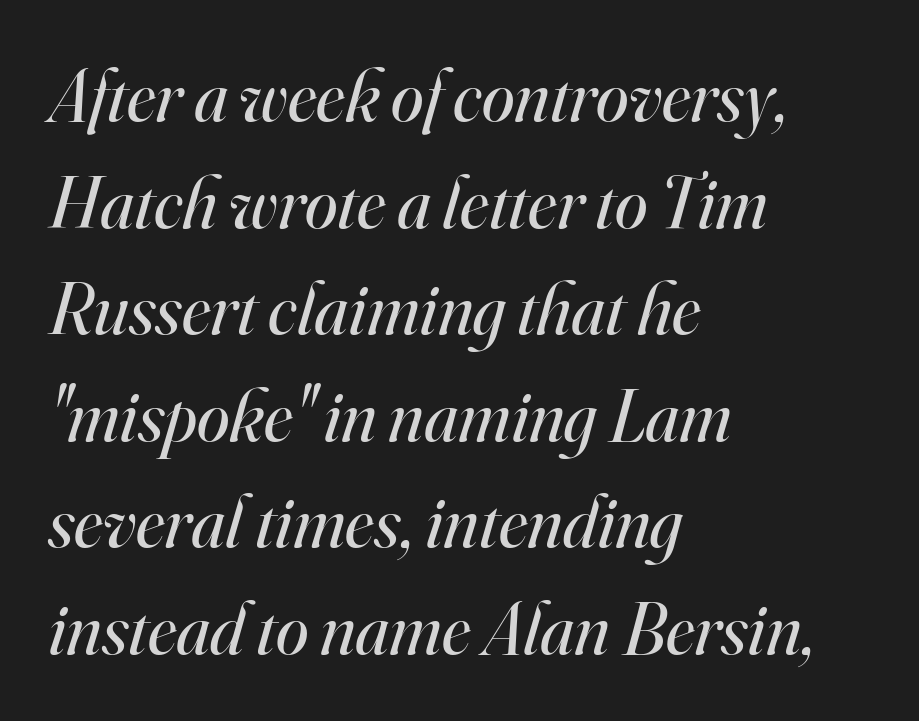
Leading matches the norm, producing a regular column. Rule under the text: the space is simply empty. The passage shown is typed in a proportional face where columns would drift. Is this a sans? No — the strokes have serifs. Line starts are locked; line ends wander.
